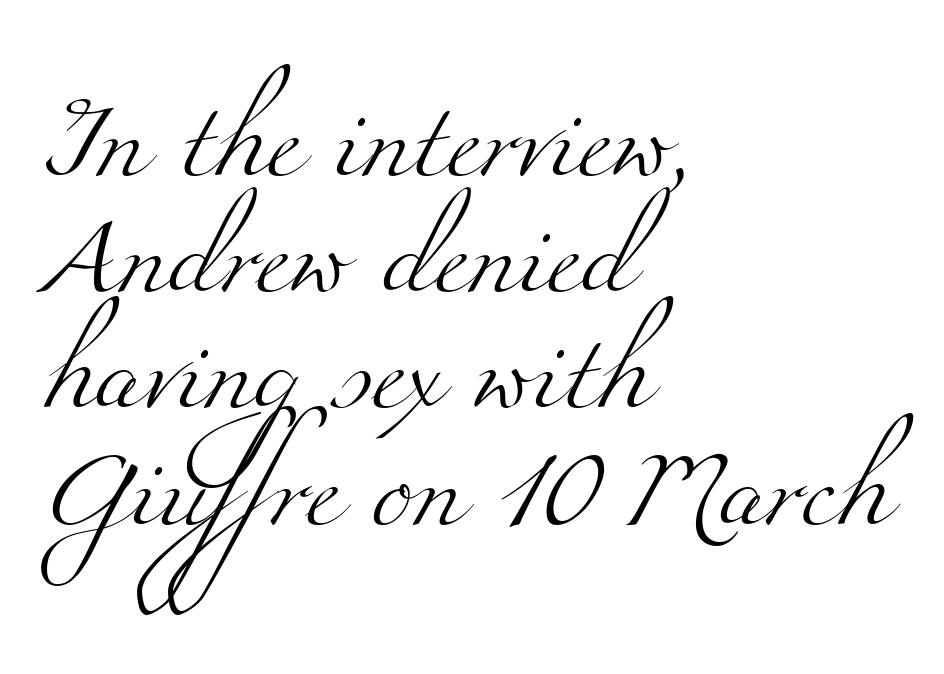
{"bold": "no", "weight": "light", "width": "wide", "stroke_contrast": "medium", "x_height": "small", "monospaced": "no", "underline": "no", "align": "left", "line_spacing": "normal", "line_spacing_ratio": 1.49, "letter_spacing": "normal", "letter_spacing_em": 0.0, "glyph_px": 78}
